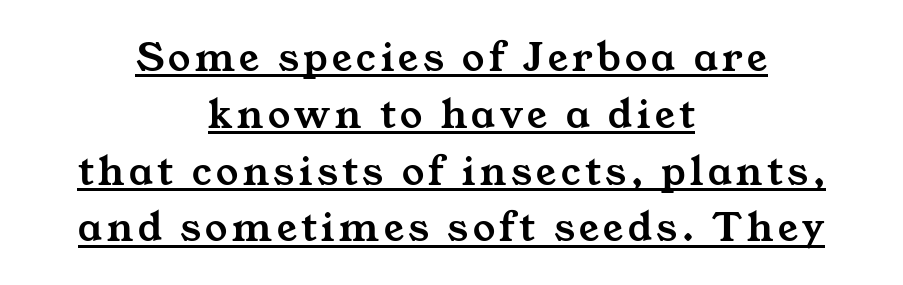
{"serif": "yes", "width": "wide", "stroke_contrast": "medium", "x_height": "medium", "monospaced": "no", "underline": "yes", "align": "center", "line_spacing": "normal", "line_spacing_ratio": 1.29, "glyph_px": 44}
